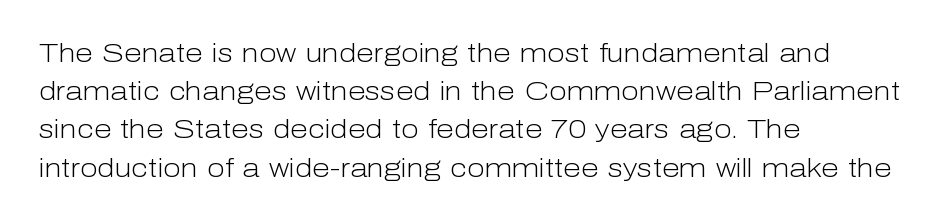
The image shows 26 px text type, upright; set left-aligned, normal line spacing (1.47x), normal letter spacing, not underlined.
